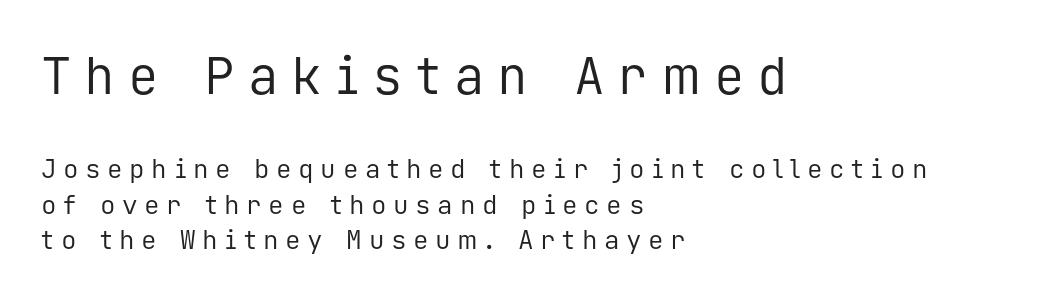
{"serif": "no", "italic": "no", "bold": "no", "weight": "regular", "width": "normal", "stroke_contrast": "low", "x_height": "medium", "monospaced": "yes", "underline": "no", "align": "left", "line_spacing": "normal", "line_spacing_ratio": 1.36, "letter_spacing": "wide", "letter_spacing_em": 0.25, "larger_block": "first", "size_ratio": 1.96, "glyph_px": 51}
